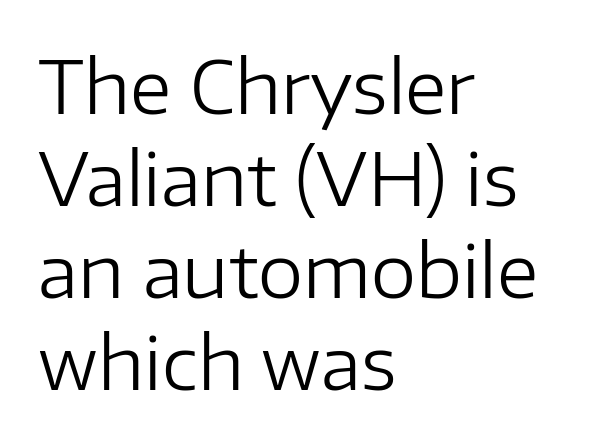
The image shows 73 px regular-weight sans-serif type, upright; set left-aligned, normal line spacing (1.26x), normal letter spacing, not underlined; low stroke contrast and a medium x-height.
